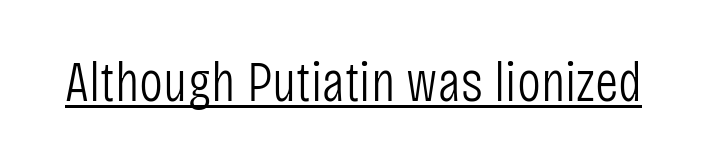
Q: Is the text bold? A: No.
Q: Is the text italic (slanted)? A: No, it is upright.
Q: Is the typeface a serif or a sans-serif typeface? A: Sans-serif.
Q: Is the text underlined? A: Yes.
Q: Is the spacing between letters normal or unusually wide? A: Normal.
Q: Width (condensed, normal, or wide)? A: Condensed.
Q: Stroke contrast? A: Low.
Q: x-height? A: Large.
Q: Monospaced? A: No.
